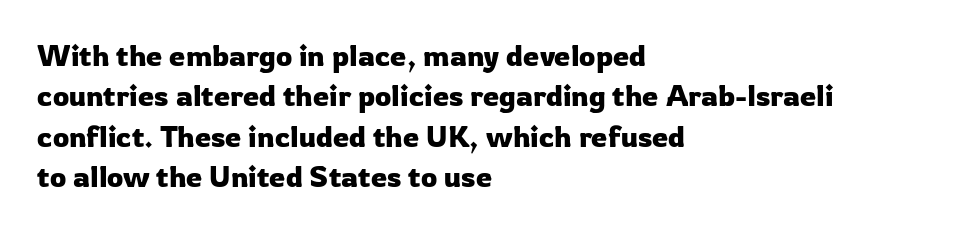
{"serif": "no", "italic": "no", "width": "normal", "stroke_contrast": "low", "x_height": "medium", "monospaced": "no", "underline": "no", "align": "left", "line_spacing": "normal", "line_spacing_ratio": 1.39, "letter_spacing": "normal", "letter_spacing_em": 0.0, "glyph_px": 29}
